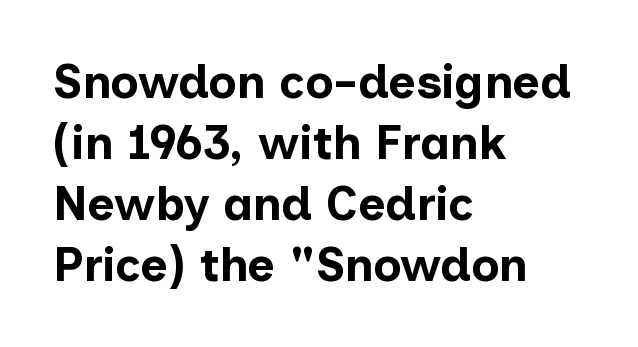
The image shows 47 px bold sans-serif type, upright; set left-aligned, normal line spacing (1.3x), normal letter spacing, not underlined; low stroke contrast and a medium x-height.
